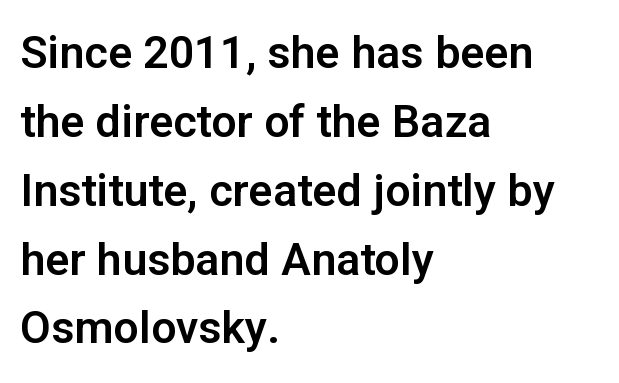
{"serif": "no", "italic": "no", "width": "normal", "stroke_contrast": "low", "x_height": "medium", "monospaced": "no", "underline": "no", "align": "left", "line_spacing": "normal", "line_spacing_ratio": 1.53, "letter_spacing": "normal", "letter_spacing_em": 0.0, "glyph_px": 45}
